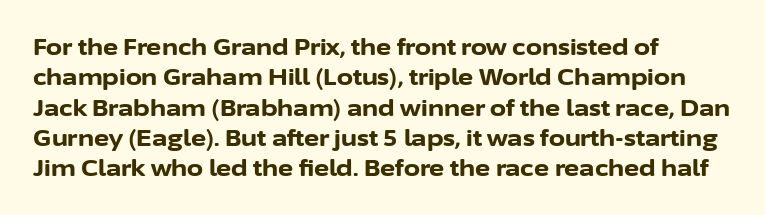
Q: Is the text bold? A: Yes.
Q: Is the text italic (slanted)? A: No, it is upright.
Q: Is the text underlined? A: No.
Q: How is the paragraph aligned? A: Left-aligned.
Q: Is the spacing between letters normal or unusually wide? A: Normal.
Q: Is the spacing between lines tight, normal or loose? A: Normal.
